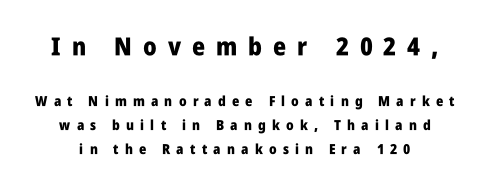
Q: Is the text bold? A: Yes.
Q: Is the text italic (slanted)? A: No, it is upright.
Q: Is the text underlined? A: No.
Q: Is the spacing between letters normal or unusually wide? A: Unusually wide.
Q: Is the spacing between lines tight, normal or loose? A: Normal.
Q: Which block of text is set in a larger size, the first (top) or the second (bottom)? A: The first (top) one.
